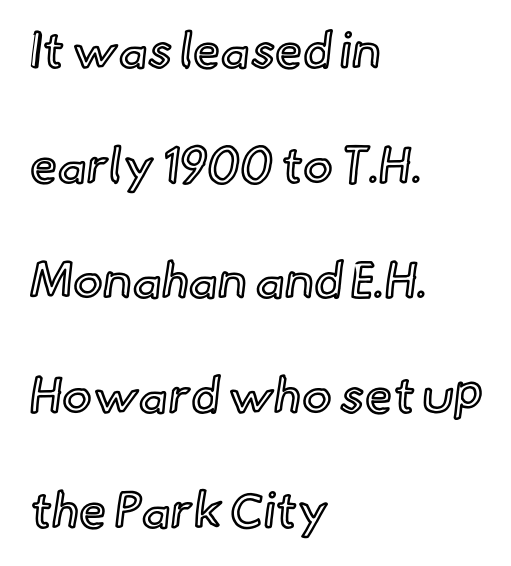
{"width": "normal", "x_height": "small", "monospaced": "no", "underline": "no", "align": "left", "line_spacing": "loose", "line_spacing_ratio": 2.3, "letter_spacing": "normal", "letter_spacing_em": 0.0, "glyph_px": 50}
